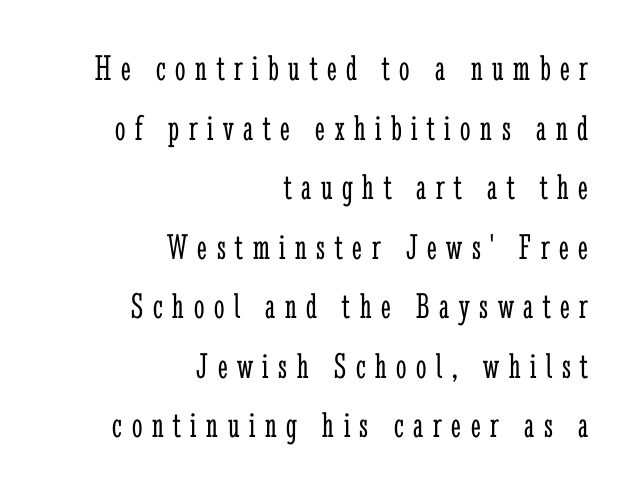
{"serif": "yes", "italic": "no", "bold": "no", "weight": "light", "width": "condensed", "stroke_contrast": "low", "x_height": "medium", "monospaced": "no", "underline": "no", "align": "right", "line_spacing": "normal", "line_spacing_ratio": 1.61, "letter_spacing": "wide", "letter_spacing_em": 0.26, "glyph_px": 37}
